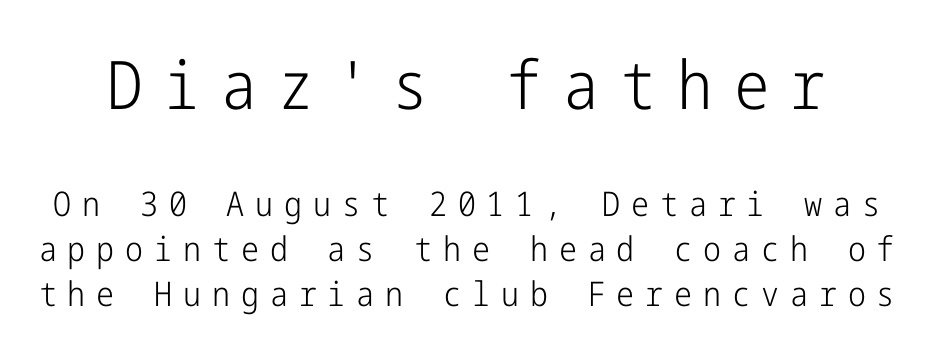
Underlining? Definitely not there. Two sizes are in play, and the larger belongs to the first block. Quick note: not italic, upright. The face used here is a sans, in the tradition of grotesques and geometrics. This sample uses expanded letter spacing, leaving extra air between glyphs. The characters are drawn with everyday or finer stroke widths.
